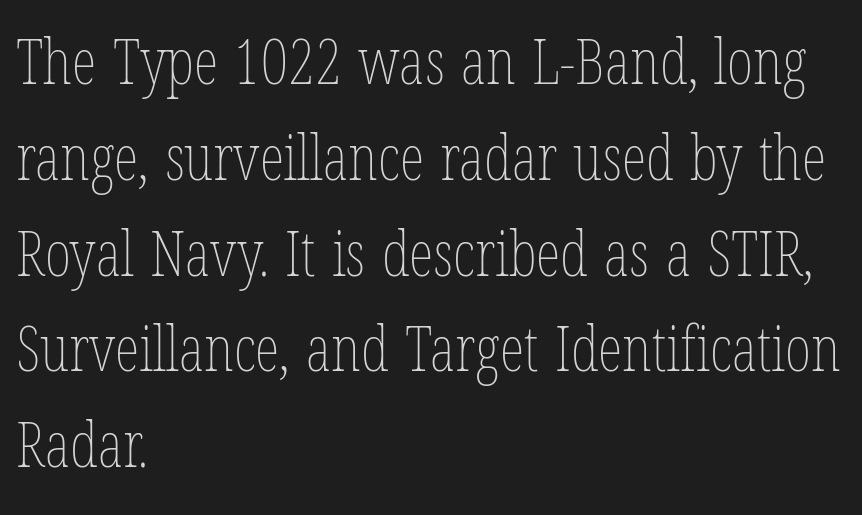
{"italic": "no", "bold": "no", "weight": "thin", "width": "condensed", "stroke_contrast": "low", "x_height": "medium", "monospaced": "no", "underline": "no", "align": "left", "line_spacing": "normal", "line_spacing_ratio": 1.52, "letter_spacing": "normal", "letter_spacing_em": 0.0, "glyph_px": 63}
